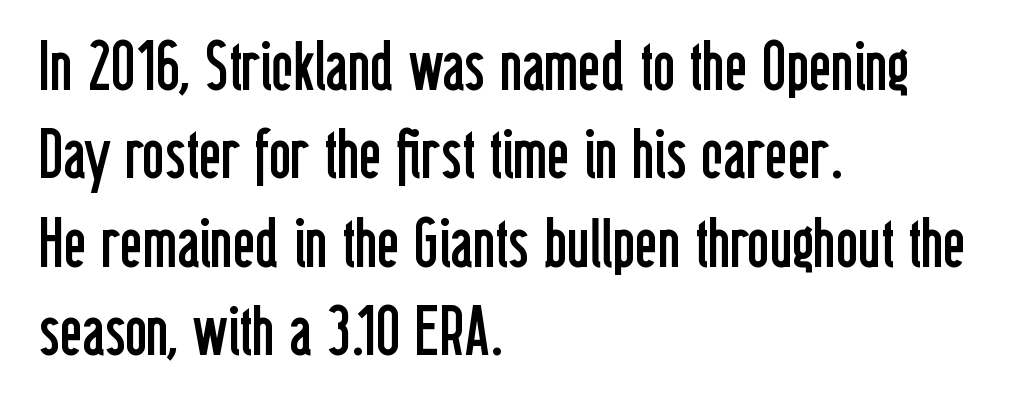
The image shows 68 px regular-weight, condensed sans-serif type, upright; set left-aligned, normal line spacing (1.3x), normal letter spacing, not underlined; low stroke contrast and a medium x-height.
